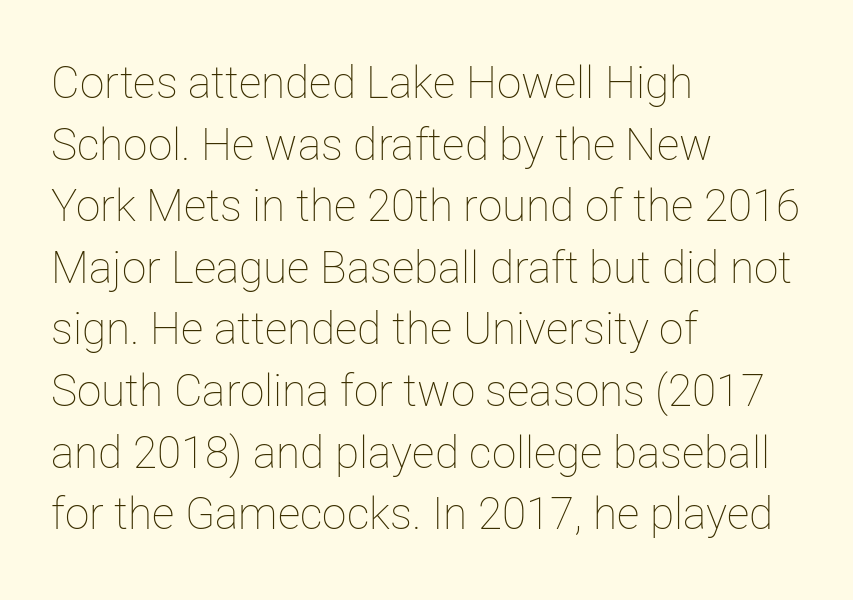
The horizontal fit of the characters is conventional and even. Stroke mass is kept to a normal reading level or below. It's the straight-up-and-down kind of type. The baseline area is clear. Quick note: interline space is typical. Does the copy run flush right? No — it runs flush left.
